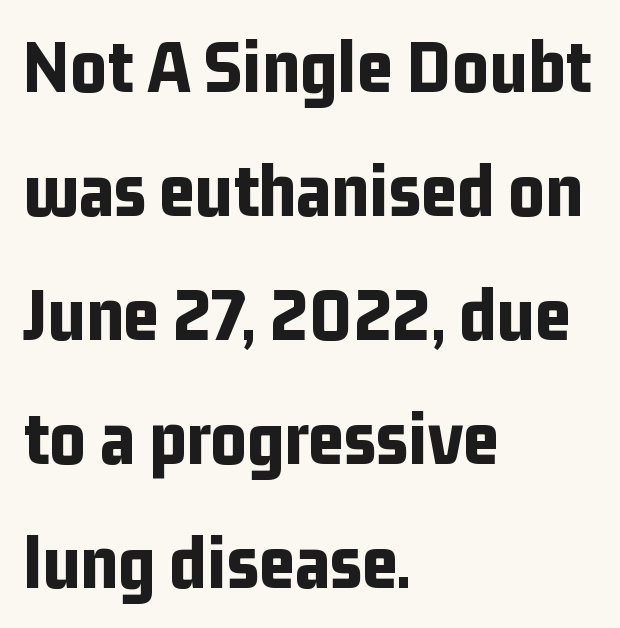
Q: Is the text bold? A: Yes.
Q: Is the text italic (slanted)? A: No, it is upright.
Q: Is the typeface a serif or a sans-serif typeface? A: Sans-serif.
Q: Is the text underlined? A: No.
Q: How is the paragraph aligned? A: Left-aligned.
Q: Is the spacing between letters normal or unusually wide? A: Normal.
Q: Is the spacing between lines tight, normal or loose? A: Normal.
Q: Width (condensed, normal, or wide)? A: Condensed.
Q: Stroke contrast? A: Low.
Q: x-height? A: Medium.
Q: Monospaced? A: No.
